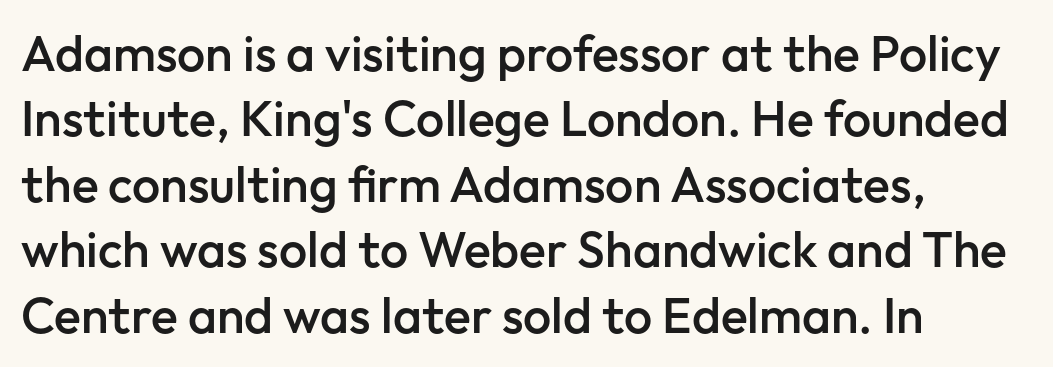
{"serif": "no", "italic": "no", "bold": "semi", "weight": "semibold", "width": "normal", "stroke_contrast": "low", "x_height": "medium", "monospaced": "no", "underline": "no", "align": "left", "line_spacing": "normal", "line_spacing_ratio": 1.31, "letter_spacing": "normal", "letter_spacing_em": 0.0, "glyph_px": 50}
